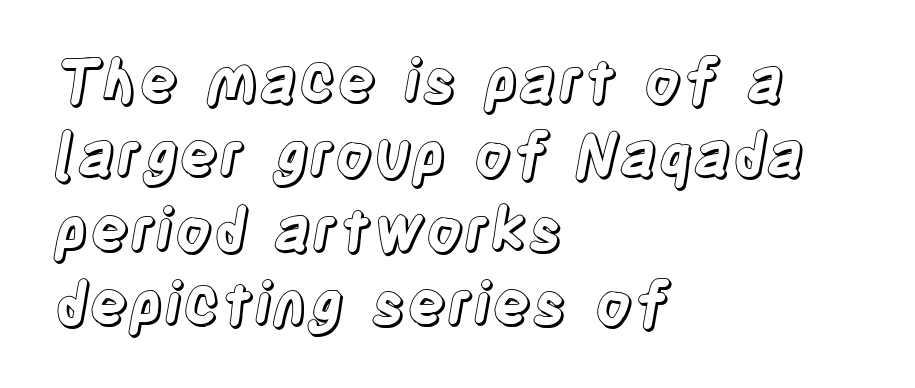
Q: Is the text italic (slanted)? A: Yes.
Q: Is the text underlined? A: No.
Q: How is the paragraph aligned? A: Left-aligned.
Q: Is the spacing between letters normal or unusually wide? A: Normal.
Q: Is the spacing between lines tight, normal or loose? A: Normal.
Q: Width (condensed, normal, or wide)? A: Condensed.
Q: x-height? A: Large.
Q: Monospaced? A: No.
